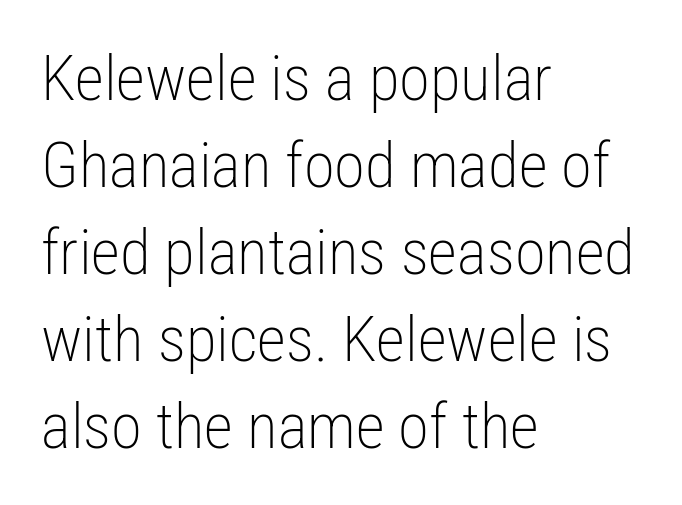
Designer's note — italics off, roman on. Rule under the text: the space is simply empty. Line spacing here is normal. Compared with typical body copy, the letter spacing here is the same. Do the characters align in a grid? No, the font is proportional.
